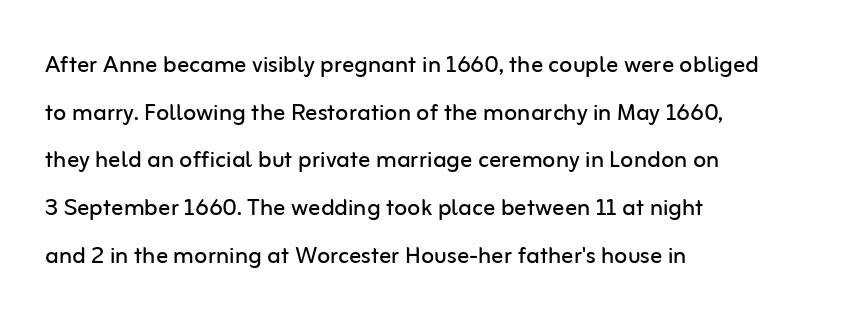
The image shows 30 px regular-weight sans-serif type, upright; set left-aligned, normal line spacing (1.59x), normal letter spacing, not underlined; low stroke contrast and a medium x-height.
